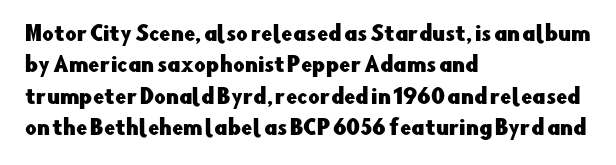
The image shows 20 px text type, upright; set left-aligned, normal line spacing (1.57x), normal letter spacing, not underlined.
